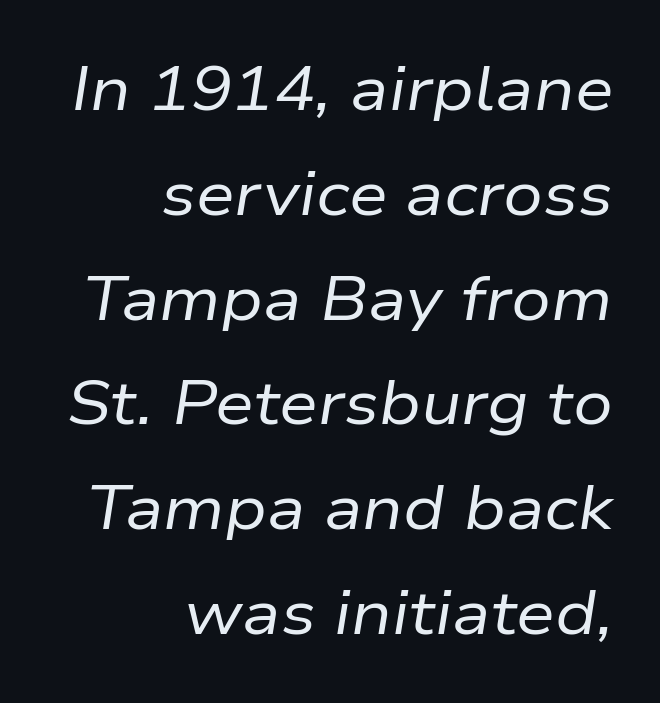
{"italic": "yes", "lean": "right", "slant_degrees": 9, "bold": "no", "weight": "regular", "width": "normal", "stroke_contrast": "low", "x_height": "medium", "monospaced": "no", "underline": "no", "align": "right", "line_spacing": "normal", "line_spacing_ratio": 1.69, "letter_spacing": "normal", "letter_spacing_em": 0.0, "glyph_px": 62}
